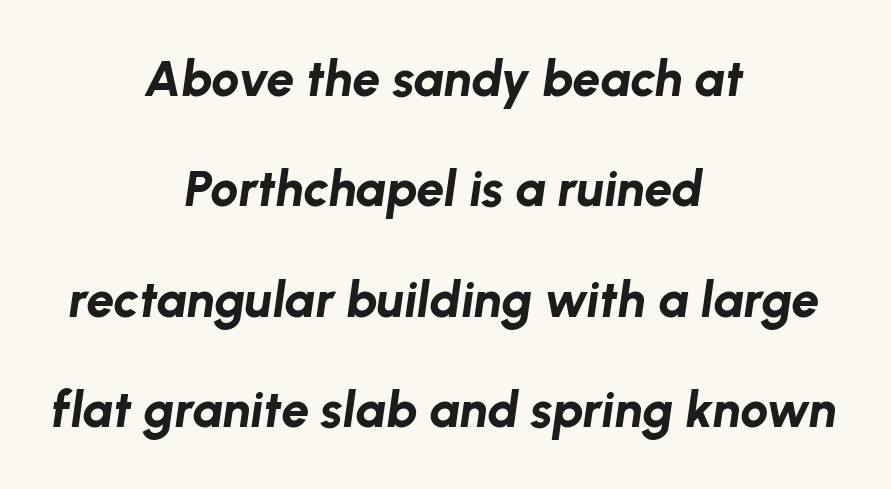
The image shows 50 px bold type, italic (leaning right); set centered, loose line spacing (2.21x), normal letter spacing, not underlined; low stroke contrast and a medium x-height.
